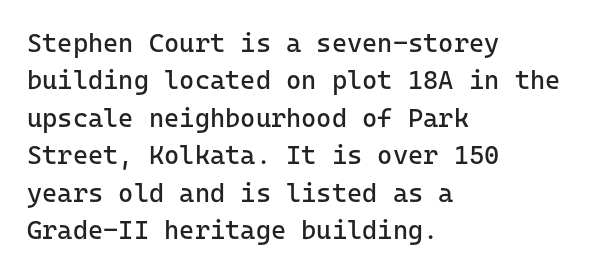
Is the letter spacing exaggerated? No — it looks like the ordinary default. This block has exactly the height ordinary leading produces. This is the regular roman posture of the typeface. Weight: not bold — regular or lighter.
